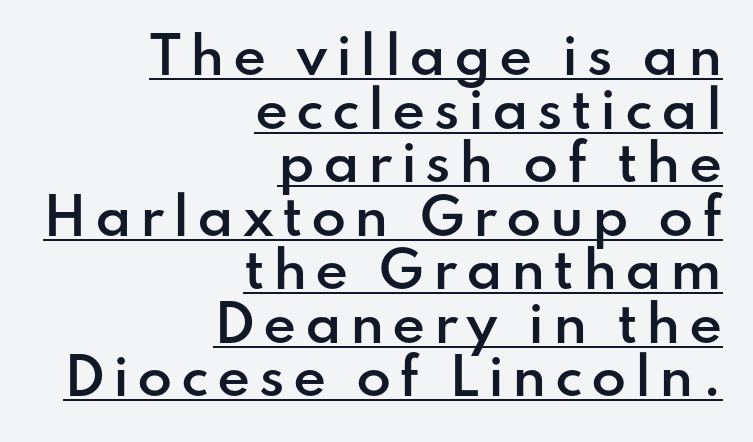
The rendering uses a small line-height, squeezing the rows. The letters stand upright; this is a roman face. Weight: semibold (demi). Proportional: the letters do not fall into vertical columns. Compared with undecorated copy, this sample adds a rule below the words.
